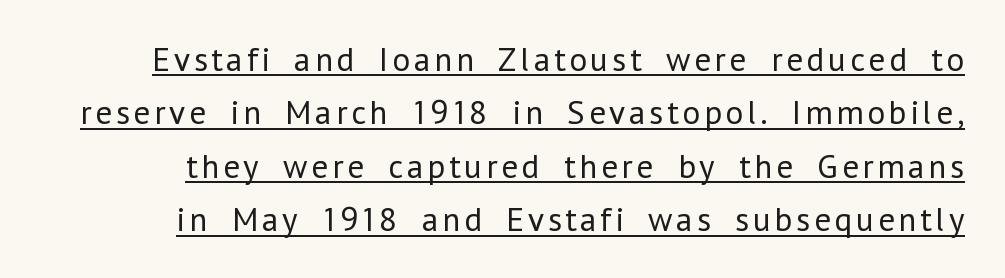
The image shows 34 px regular-weight sans-serif type, upright; set normal line spacing (1.57x), underlined; low stroke contrast and a medium x-height.
